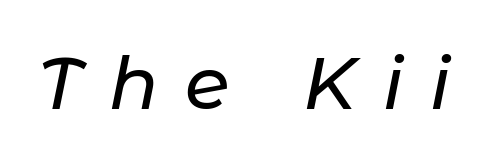
Is the type slanted? Yes — the strokes lean at a clear angle. Quick note: underline off. Display-style spreading of the glyphs; the letterfit is very open. You could not count columns in this text — the font is proportionally spaced.
